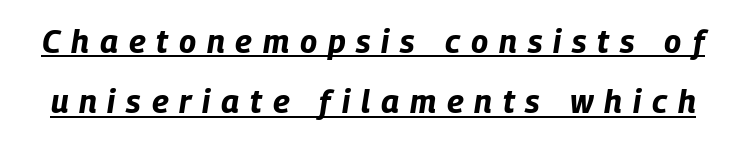
{"italic": "yes", "lean": "right", "slant_degrees": 9, "bold": "yes", "weight": "bold", "width": "condensed", "stroke_contrast": "low", "x_height": "large", "monospaced": "no", "underline": "yes", "line_spacing_ratio": 1.88, "letter_spacing": "wide", "letter_spacing_em": 0.34, "glyph_px": 32}
